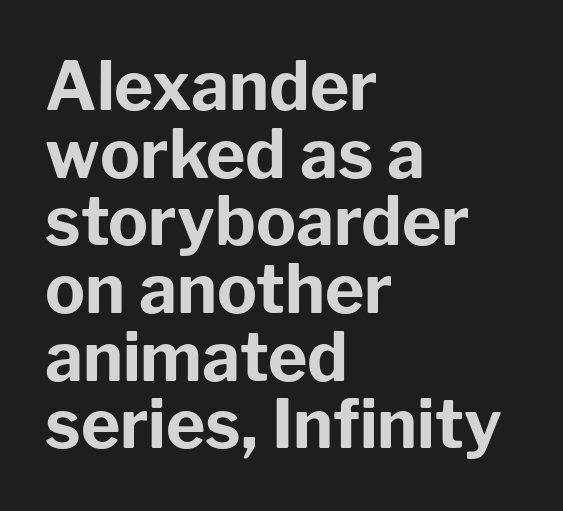
Q: Is the text bold? A: Yes.
Q: Is the text italic (slanted)? A: No, it is upright.
Q: Is the typeface a serif or a sans-serif typeface? A: Sans-serif.
Q: Is the text underlined? A: No.
Q: How is the paragraph aligned? A: Left-aligned.
Q: Is the spacing between letters normal or unusually wide? A: Normal.
Q: Is the spacing between lines tight, normal or loose? A: Tight.
Q: Width (condensed, normal, or wide)? A: Normal.
Q: Stroke contrast? A: Low.
Q: x-height? A: Medium.
Q: Monospaced? A: No.
